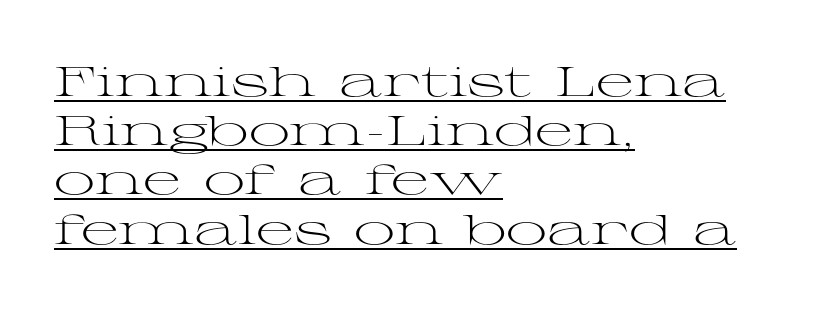
Q: Is the text bold? A: No.
Q: Is the text italic (slanted)? A: No, it is upright.
Q: Is the typeface a serif or a sans-serif typeface? A: Serif.
Q: Is the text underlined? A: Yes.
Q: How is the paragraph aligned? A: Left-aligned.
Q: Is the spacing between letters normal or unusually wide? A: Normal.
Q: Width (condensed, normal, or wide)? A: Wide.
Q: Stroke contrast? A: Medium.
Q: x-height? A: Medium.
Q: Monospaced? A: No.
